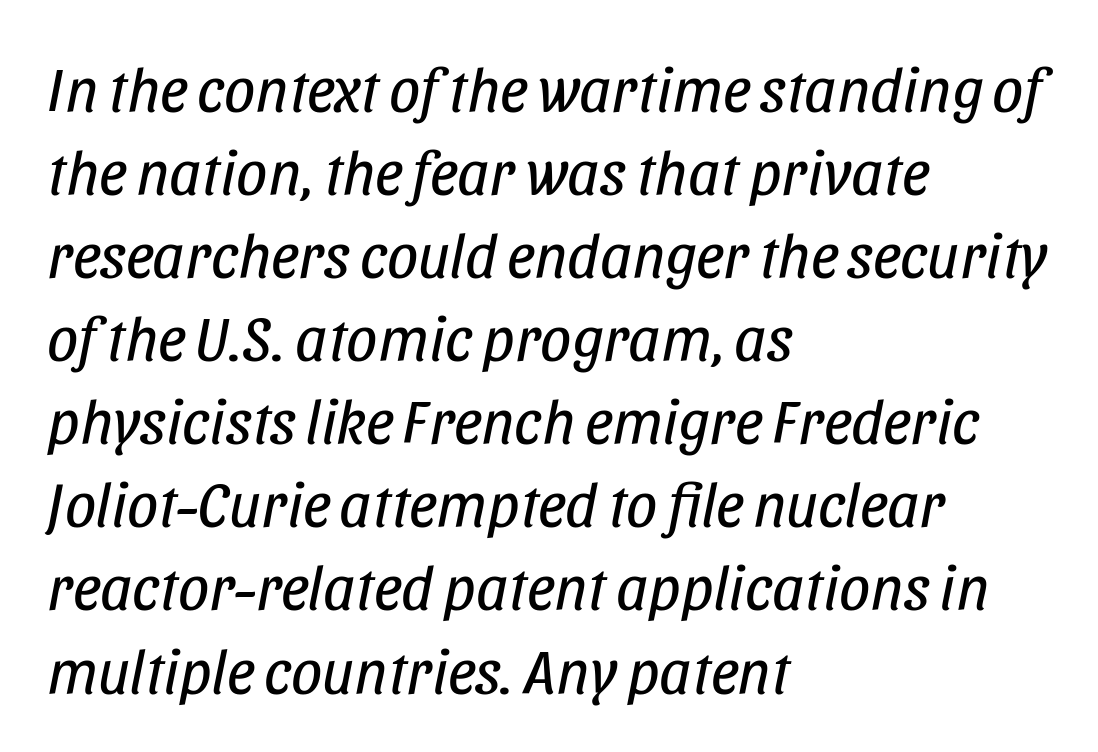
Each line starts at the same left margin while the right side varies. Slanted lettering throughout. You could not count columns in this text — the font is proportionally spaced. Plain, unruled lines of type.
